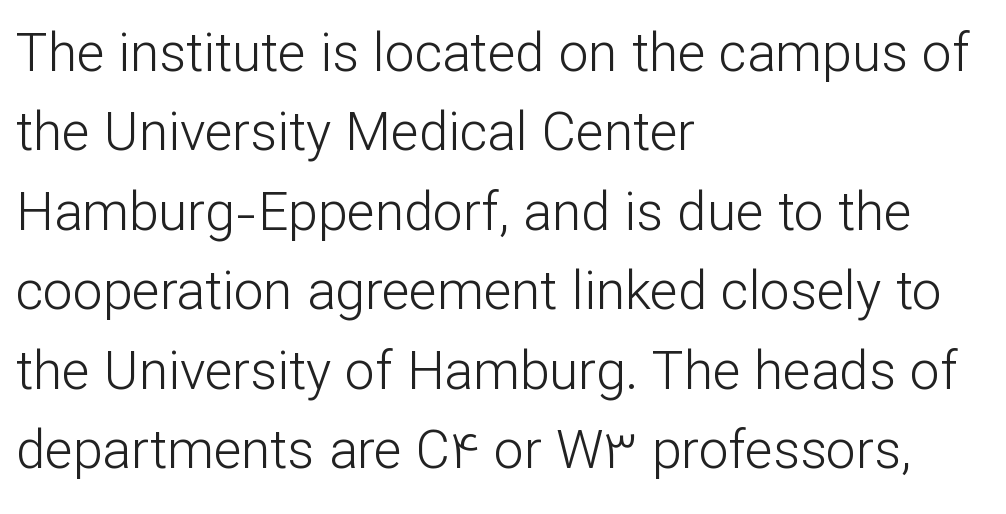
Q: Is the text bold? A: No.
Q: Is the text italic (slanted)? A: No, it is upright.
Q: Is the typeface a serif or a sans-serif typeface? A: Sans-serif.
Q: Is the text underlined? A: No.
Q: How is the paragraph aligned? A: Left-aligned.
Q: Is the spacing between letters normal or unusually wide? A: Normal.
Q: Is the spacing between lines tight, normal or loose? A: Normal.
Q: Width (condensed, normal, or wide)? A: Normal.
Q: Stroke contrast? A: Low.
Q: x-height? A: Medium.
Q: Monospaced? A: No.
